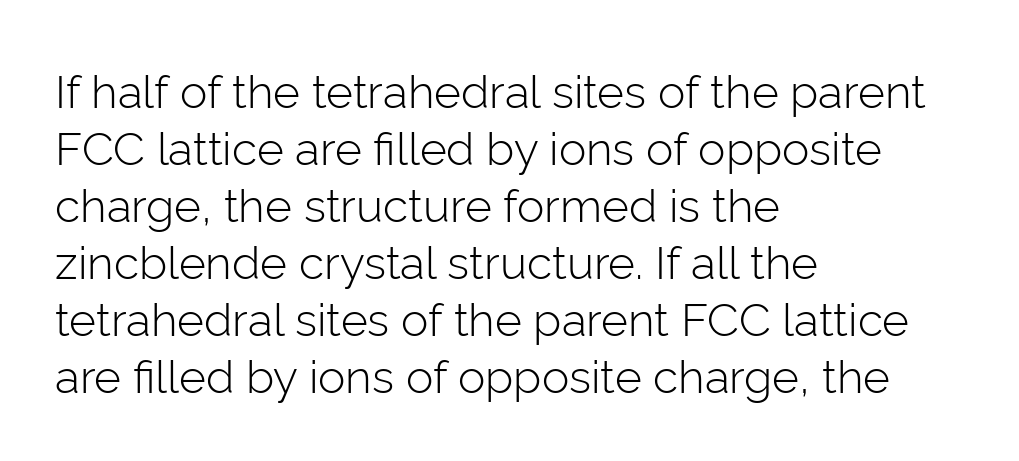
The image shows 46 px light sans-serif type, upright; set left-aligned, line spacing 1.24x, normal letter spacing, not underlined; low stroke contrast and a medium x-height.
